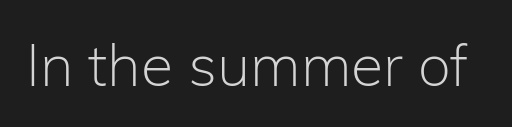
{"serif": "no", "italic": "no", "bold": "no", "weight": "light", "width": "normal", "stroke_contrast": "low", "x_height": "medium", "monospaced": "no", "underline": "no", "letter_spacing": "normal", "letter_spacing_em": 0.0, "glyph_px": 59}
